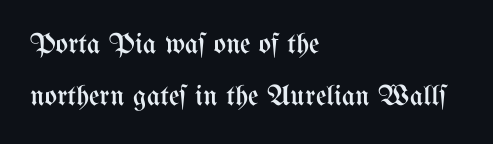
{"italic": "no", "bold": "no", "weight": "regular", "width": "condensed", "stroke_contrast": "medium", "x_height": "medium", "monospaced": "no", "underline": "no", "align": "left", "line_spacing_ratio": 1.8, "letter_spacing": "normal", "letter_spacing_em": 0.0, "glyph_px": 29}
